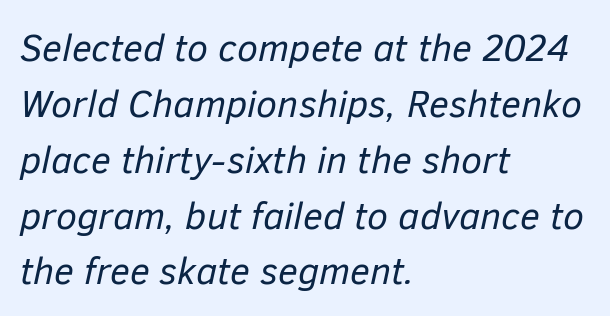
Summary of weight: not heavy and not bold. Descenders hang freely into open space. The lines sit at an ordinary, default distance from one another. A typesetter would call this proportional, since set widths differ per character. Line beginnings align vertically; line endings do not. This is oblique type, the kind used for emphasis or titles.
